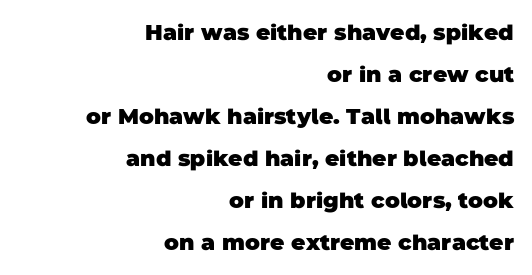
The image shows 22 px bold type; set right-aligned, loose line spacing (1.91x), normal letter spacing, not underlined.
